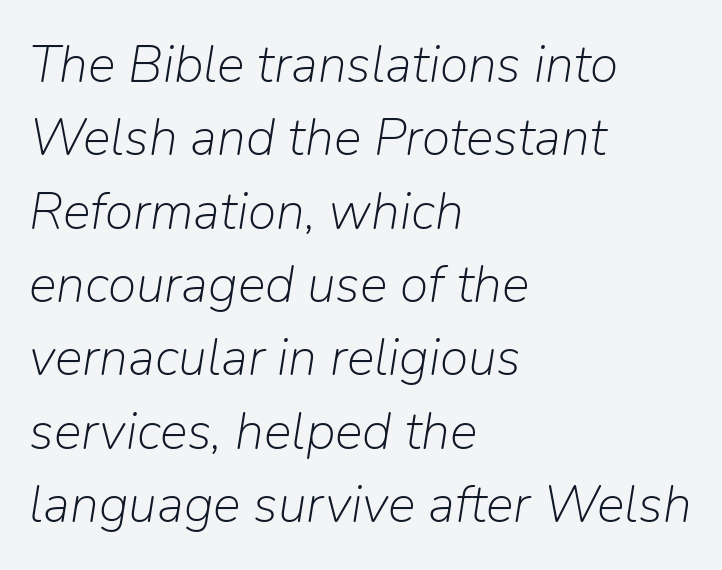
Q: Is the text bold? A: No.
Q: Is the text italic (slanted)? A: Yes, it leans right by about 9 degrees.
Q: Is the text underlined? A: No.
Q: How is the paragraph aligned? A: Left-aligned.
Q: Is the spacing between letters normal or unusually wide? A: Normal.
Q: Is the spacing between lines tight, normal or loose? A: Normal.
Q: Width (condensed, normal, or wide)? A: Normal.
Q: Stroke contrast? A: Low.
Q: x-height? A: Medium.
Q: Monospaced? A: No.
